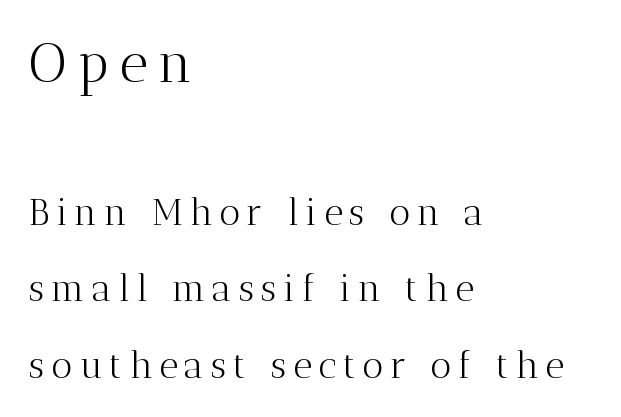
Q: Is the text bold? A: No.
Q: Is the text italic (slanted)? A: No, it is upright.
Q: Is the typeface a serif or a sans-serif typeface? A: Serif.
Q: Is the text underlined? A: No.
Q: How is the paragraph aligned? A: Left-aligned.
Q: Is the spacing between lines tight, normal or loose? A: Loose.
Q: Which block of text is set in a larger size, the first (top) or the second (bottom)? A: The first (top) one.
Q: Width (condensed, normal, or wide)? A: Normal.
Q: Stroke contrast? A: Medium.
Q: x-height? A: Medium.
Q: Monospaced? A: No.
